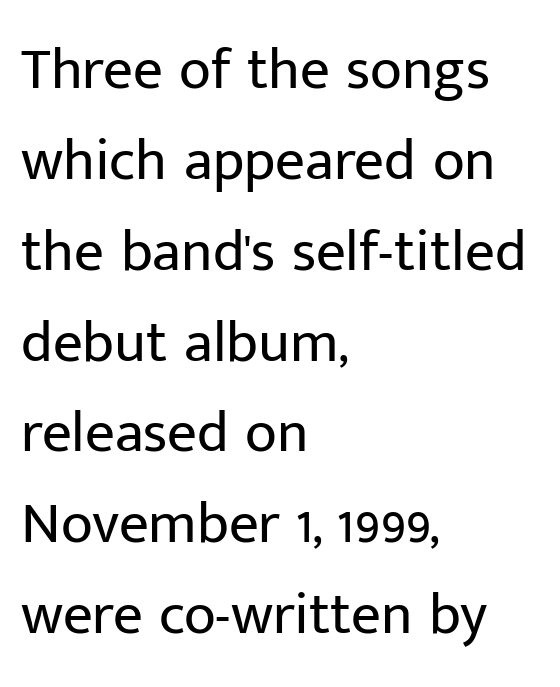
Q: Is the text bold? A: No.
Q: Is the text italic (slanted)? A: No, it is upright.
Q: Is the typeface a serif or a sans-serif typeface? A: Sans-serif.
Q: Is the text underlined? A: No.
Q: How is the paragraph aligned? A: Left-aligned.
Q: Is the spacing between letters normal or unusually wide? A: Normal.
Q: Is the spacing between lines tight, normal or loose? A: Normal.
Q: Width (condensed, normal, or wide)? A: Normal.
Q: Stroke contrast? A: Low.
Q: x-height? A: Medium.
Q: Monospaced? A: No.
